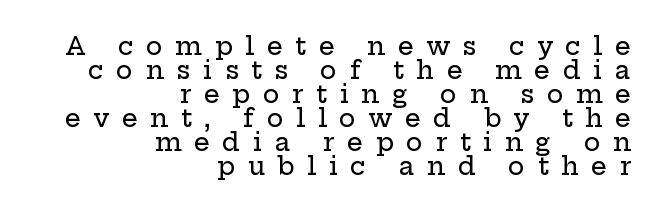
Q: Is the text italic (slanted)? A: No, it is upright.
Q: Is the text underlined? A: No.
Q: How is the paragraph aligned? A: Right-aligned.
Q: Is the spacing between letters normal or unusually wide? A: Unusually wide.
Q: Is the spacing between lines tight, normal or loose? A: Tight.
